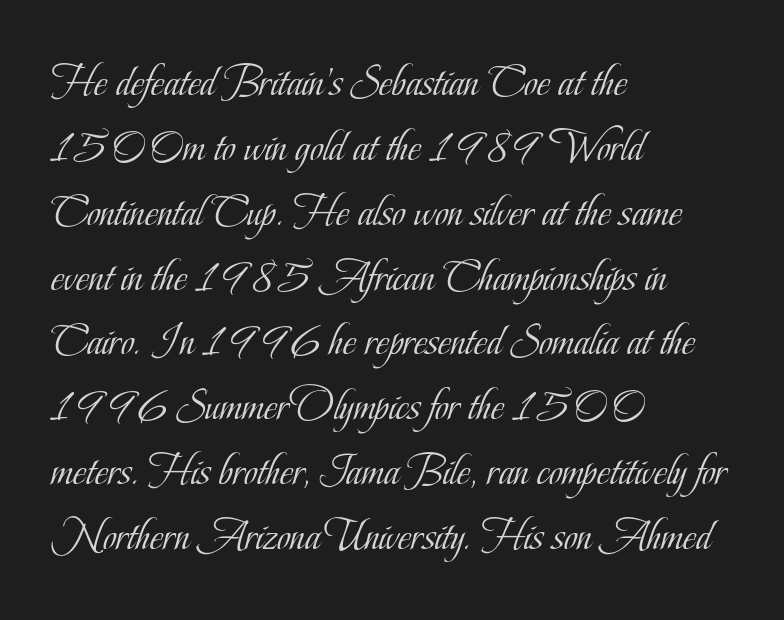
The image shows 46 px light, condensed serif type; set left-aligned, normal line spacing (1.41x), normal letter spacing, not underlined; low stroke contrast and a small x-height.
